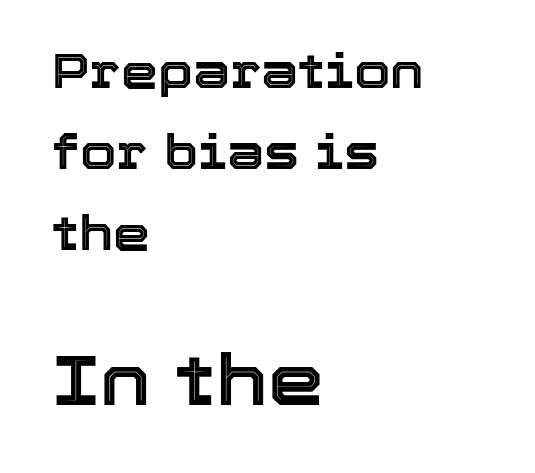
{"italic": "no", "width": "normal", "x_height": "medium", "monospaced": "no", "underline": "no", "align": "left", "line_spacing_ratio": 1.72, "letter_spacing": "normal", "letter_spacing_em": 0.0, "larger_block": "second", "size_ratio": 1.51, "glyph_px": 71}
